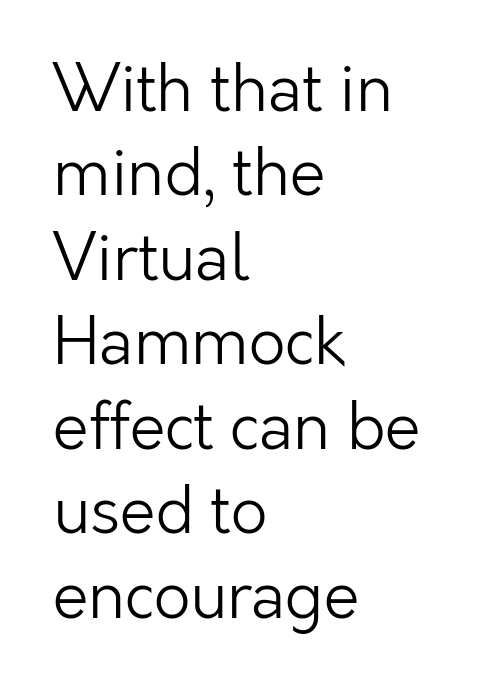
{"serif": "no", "italic": "no", "bold": "no", "weight": "light", "width": "normal", "stroke_contrast": "low", "x_height": "medium", "monospaced": "no", "underline": "no", "align": "left", "line_spacing": "normal", "line_spacing_ratio": 1.32, "letter_spacing": "normal", "letter_spacing_em": 0.0, "glyph_px": 64}
